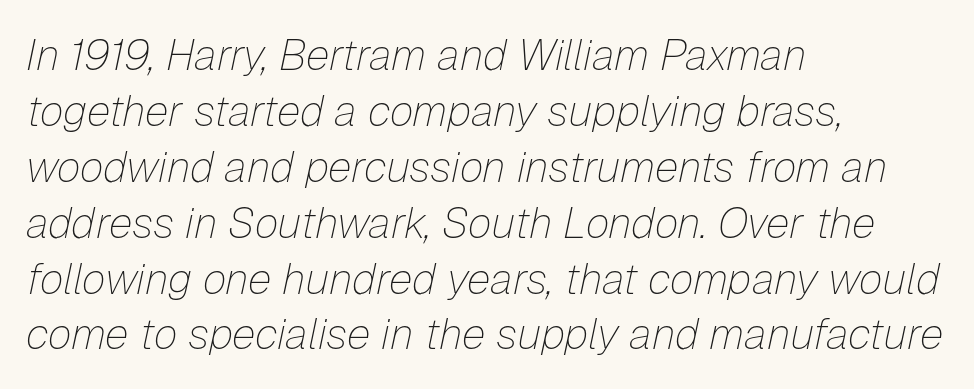
Q: Is the text bold? A: No.
Q: Is the text italic (slanted)? A: Yes, it leans right by about 12 degrees.
Q: Is the text underlined? A: No.
Q: How is the paragraph aligned? A: Left-aligned.
Q: Is the spacing between letters normal or unusually wide? A: Normal.
Q: Is the spacing between lines tight, normal or loose? A: Normal.
Q: Width (condensed, normal, or wide)? A: Normal.
Q: Stroke contrast? A: Low.
Q: x-height? A: Medium.
Q: Monospaced? A: No.
